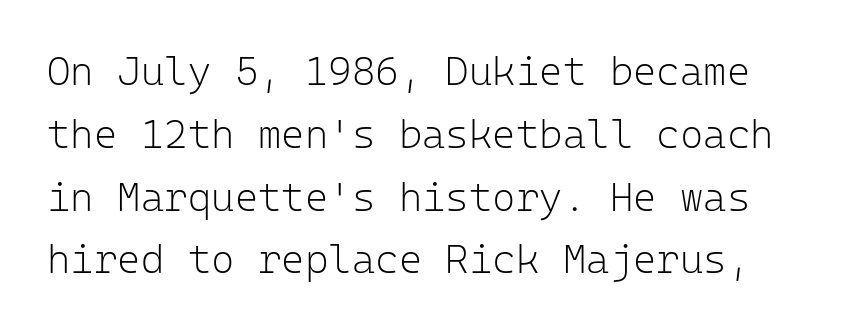
{"serif": "no", "italic": "no", "bold": "no", "weight": "light", "width": "normal", "stroke_contrast": "low", "x_height": "medium", "monospaced": "yes", "underline": "no", "line_spacing": "normal", "line_spacing_ratio": 1.57, "letter_spacing": "normal", "letter_spacing_em": 0.0, "glyph_px": 40}
